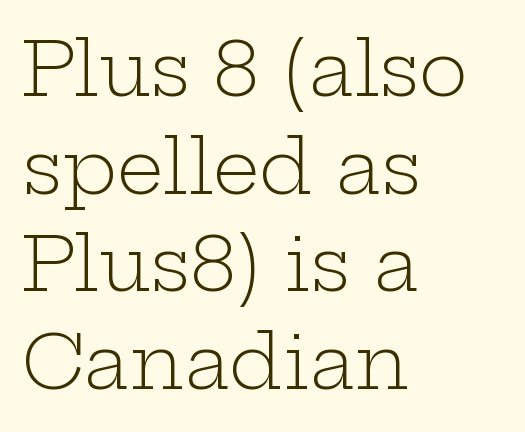
The image shows 74 px light, wide serif type, upright; set left-aligned, normal line spacing (1.32x), normal letter spacing, not underlined; low stroke contrast and a medium x-height.
